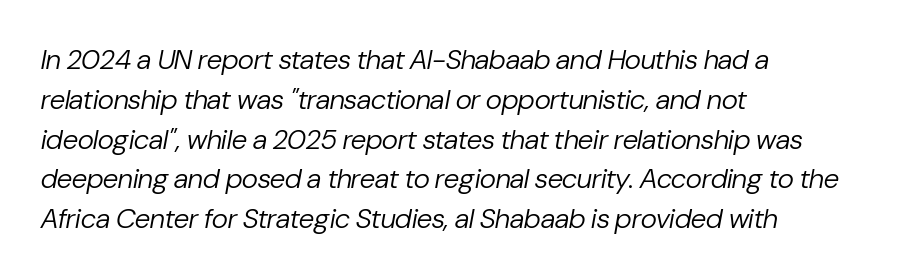
Q: Is the text bold? A: No.
Q: Is the text italic (slanted)? A: Yes, it leans right by about 10 degrees.
Q: Is the text underlined? A: No.
Q: How is the paragraph aligned? A: Left-aligned.
Q: Is the spacing between letters normal or unusually wide? A: Normal.
Q: Is the spacing between lines tight, normal or loose? A: Normal.
Q: Width (condensed, normal, or wide)? A: Normal.
Q: Stroke contrast? A: Low.
Q: x-height? A: Medium.
Q: Monospaced? A: No.
